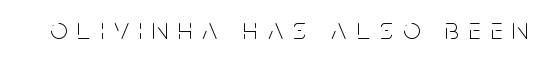
The image shows 30 px thin, condensed sans-serif type, upright; set unusually wide letter spacing (+0.34 em), not underlined; low stroke contrast and a large x-height.
